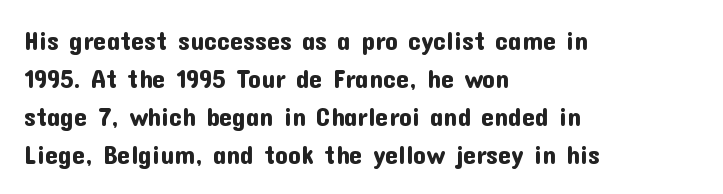
The image shows 26 px text type, upright; set left-aligned, normal line spacing (1.46x), normal letter spacing, not underlined.
